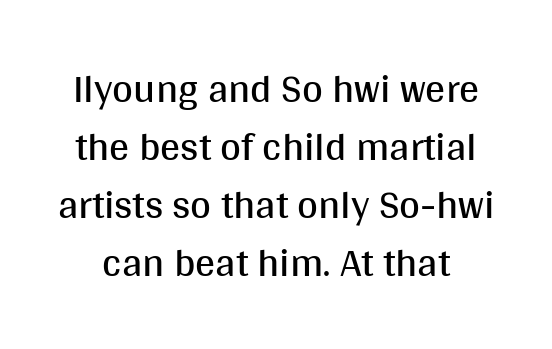
Think of a printed novel: that variable character pitch is what you see here. Tracking value appears to be zero — textbook default spacing. Weight: not bold — regular or lighter. What's the leading like? Ordinary, nothing unusual. The typography opts for an upright posture over an oblique one.
